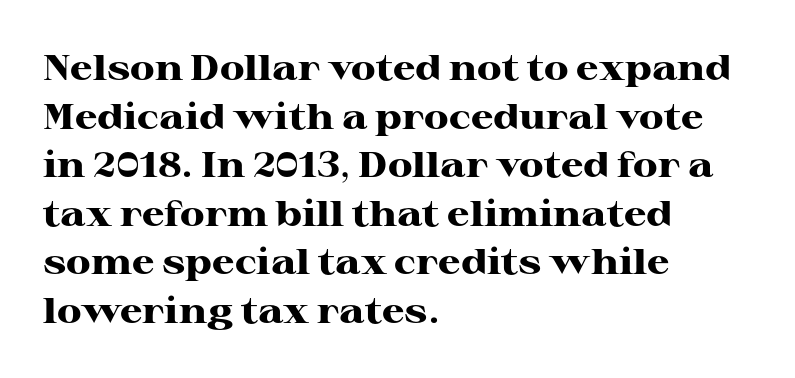
The image shows 36 px heavy, wide serif type, upright; set left-aligned, normal line spacing (1.35x), normal letter spacing, not underlined; high stroke contrast and a medium x-height.
